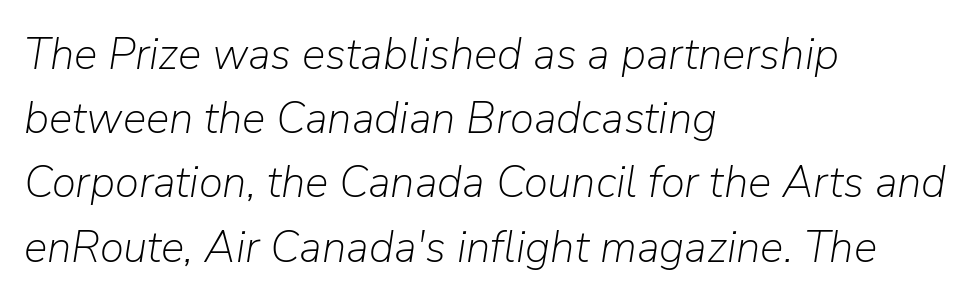
The image shows 44 px light type, italic (leaning right); set left-aligned, normal line spacing (1.46x), normal letter spacing, not underlined; low stroke contrast and a medium x-height.
